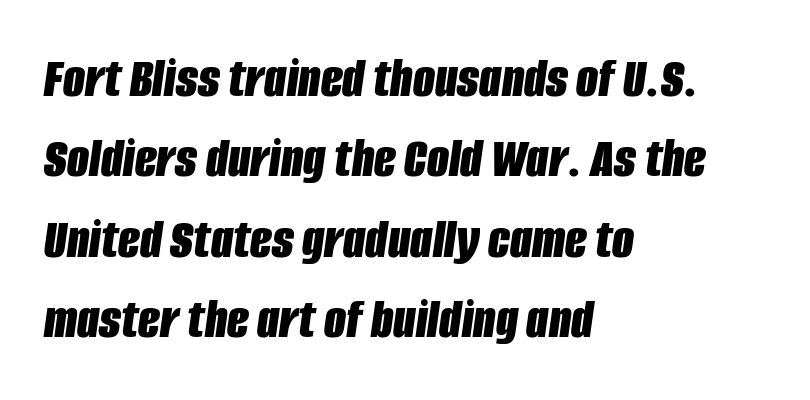
The paragraph has a hard left edge and a soft right edge. Emphasis-style slanted type is in use. Note the varied advance widths — an 'i' is clearly narrower than an 'm'. Students, this is bold: see how much ink each stroke carries. Default kerning and tracking; the words read as compact shapes. Does the leading feel generous? No, just average.
